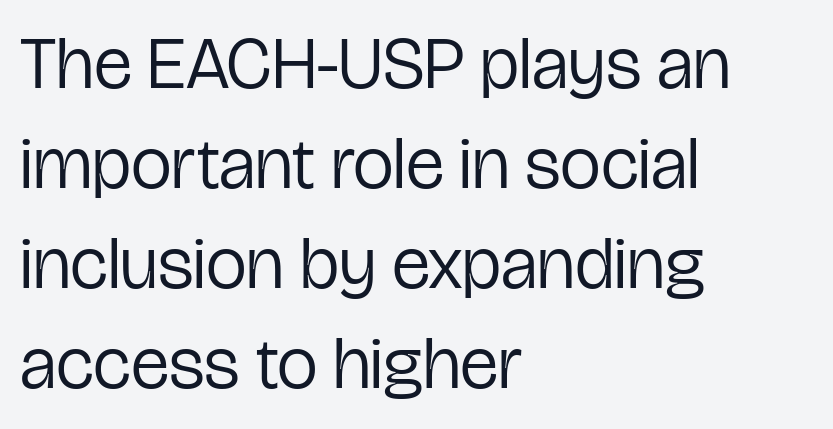
Q: Is the text bold? A: No.
Q: Is the text italic (slanted)? A: No, it is upright.
Q: Is the typeface a serif or a sans-serif typeface? A: Sans-serif.
Q: Is the text underlined? A: No.
Q: How is the paragraph aligned? A: Left-aligned.
Q: Is the spacing between letters normal or unusually wide? A: Normal.
Q: Is the spacing between lines tight, normal or loose? A: Normal.
Q: Width (condensed, normal, or wide)? A: Condensed.
Q: Stroke contrast? A: Low.
Q: x-height? A: Medium.
Q: Monospaced? A: No.
